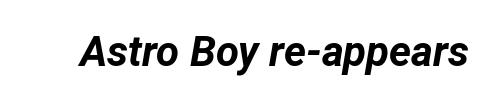
The image shows 42 px bold type, italic (leaning right); set normal letter spacing, not underlined; low stroke contrast and a medium x-height.
